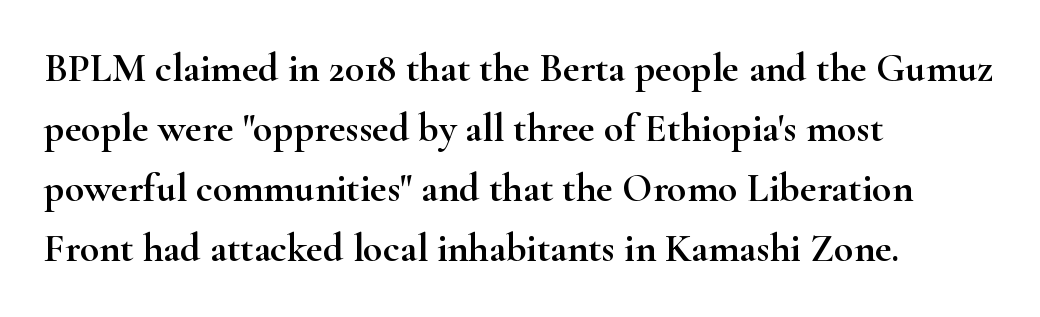
{"serif": "yes", "italic": "no", "width": "wide", "stroke_contrast": "high", "x_height": "small", "monospaced": "no", "underline": "no", "align": "left", "line_spacing": "normal", "line_spacing_ratio": 1.5, "letter_spacing": "normal", "letter_spacing_em": 0.0, "glyph_px": 40}
